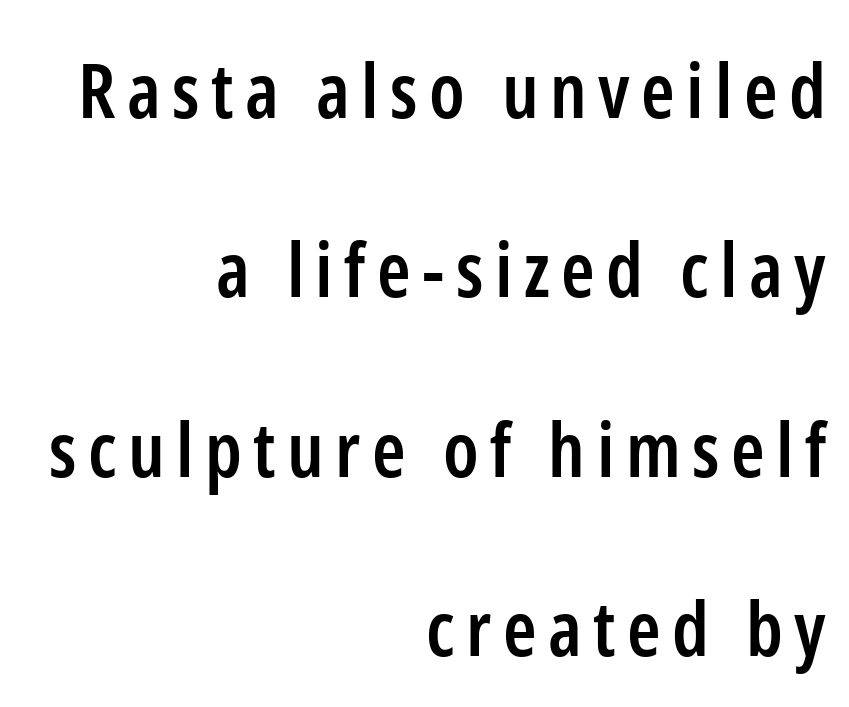
The image shows 76 px semibold, condensed sans-serif type, upright; set right-aligned, loose line spacing (2.36x), not underlined; low stroke contrast and a medium x-height.
